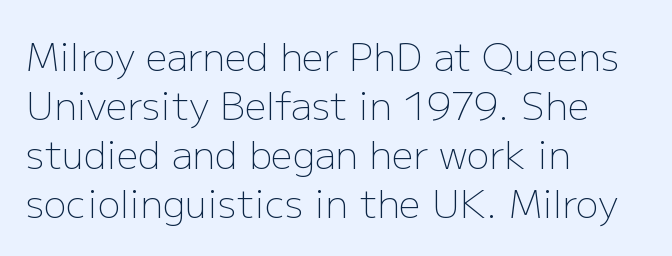
Q: Is the text bold? A: No.
Q: Is the text italic (slanted)? A: No, it is upright.
Q: Is the typeface a serif or a sans-serif typeface? A: Sans-serif.
Q: Is the text underlined? A: No.
Q: How is the paragraph aligned? A: Left-aligned.
Q: Is the spacing between letters normal or unusually wide? A: Normal.
Q: Is the spacing between lines tight, normal or loose? A: Normal.
Q: Width (condensed, normal, or wide)? A: Normal.
Q: Stroke contrast? A: Low.
Q: x-height? A: Medium.
Q: Monospaced? A: No.
